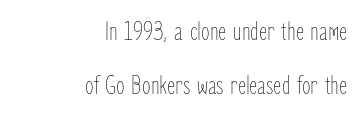
The image shows 28 px thin, condensed type, upright; set right-aligned, loose line spacing (1.94x), normal letter spacing, not underlined; low stroke contrast and a medium x-height.
